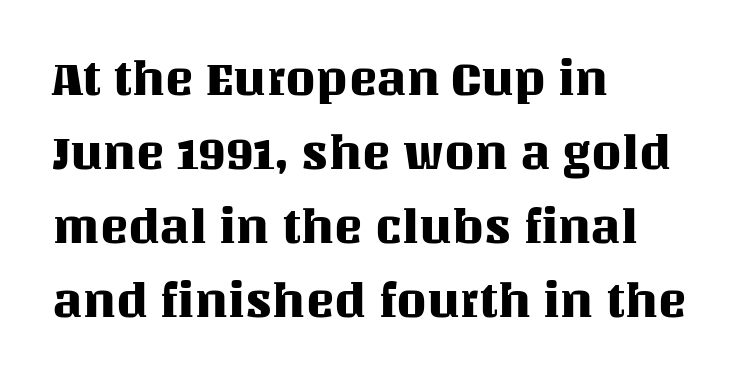
Evenly set lines give the paragraph a standard silhouette. The paragraph shown leans on its left margin. Has an underline been added? It has not. When letters stand straight like this, we call the style roman or upright.
